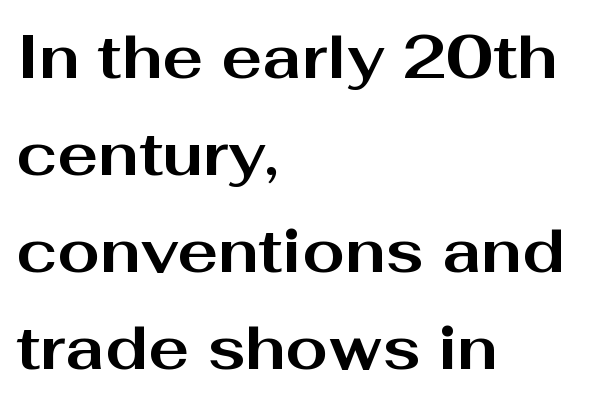
The letters are bold, with thick, heavy strokes. Horizontal bands of white between lines are of average thickness. Words float on clear page, feet unadorned. A classic flush-left, rag-right setting is used for this passage.
